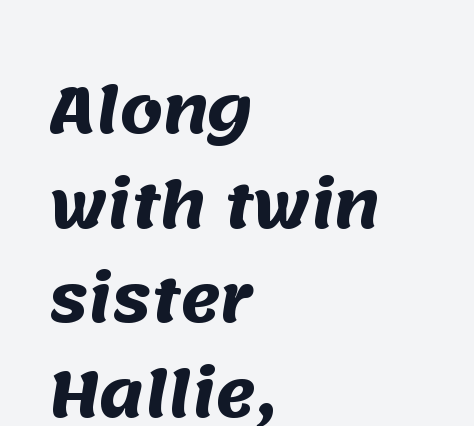
{"serif": "no", "bold": "yes", "weight": "heavy", "width": "normal", "stroke_contrast": "medium", "x_height": "large", "monospaced": "no", "underline": "no", "align": "left", "line_spacing": "normal", "line_spacing_ratio": 1.55, "letter_spacing": "normal", "letter_spacing_em": 0.0, "glyph_px": 61}
